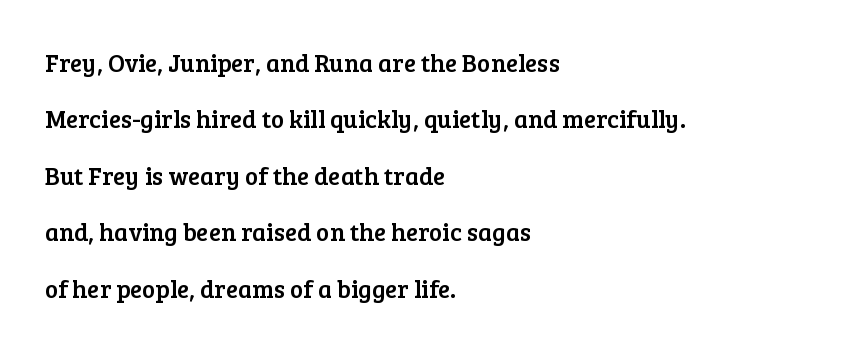
Q: Is the text italic (slanted)? A: No, it is upright.
Q: Is the text underlined? A: No.
Q: How is the paragraph aligned? A: Left-aligned.
Q: Is the spacing between letters normal or unusually wide? A: Normal.
Q: Is the spacing between lines tight, normal or loose? A: Loose.
